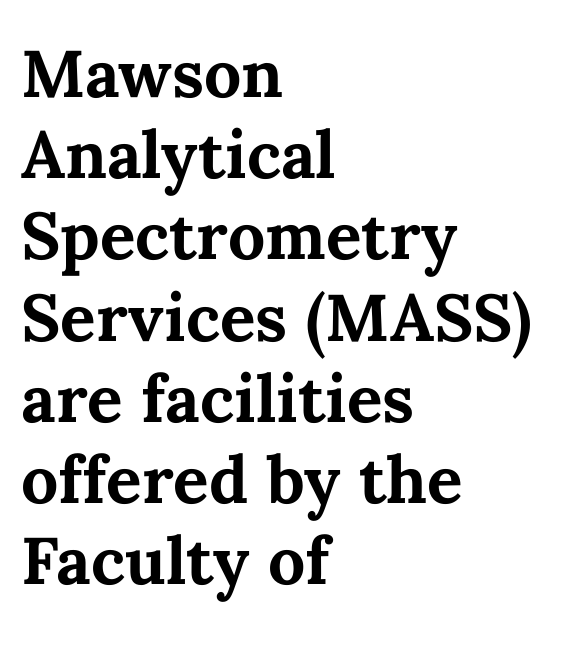
Q: Is the text bold? A: Yes.
Q: Is the text italic (slanted)? A: No, it is upright.
Q: Is the text underlined? A: No.
Q: How is the paragraph aligned? A: Left-aligned.
Q: Is the spacing between letters normal or unusually wide? A: Normal.
Q: Width (condensed, normal, or wide)? A: Normal.
Q: Stroke contrast? A: Medium.
Q: x-height? A: Medium.
Q: Monospaced? A: No.
